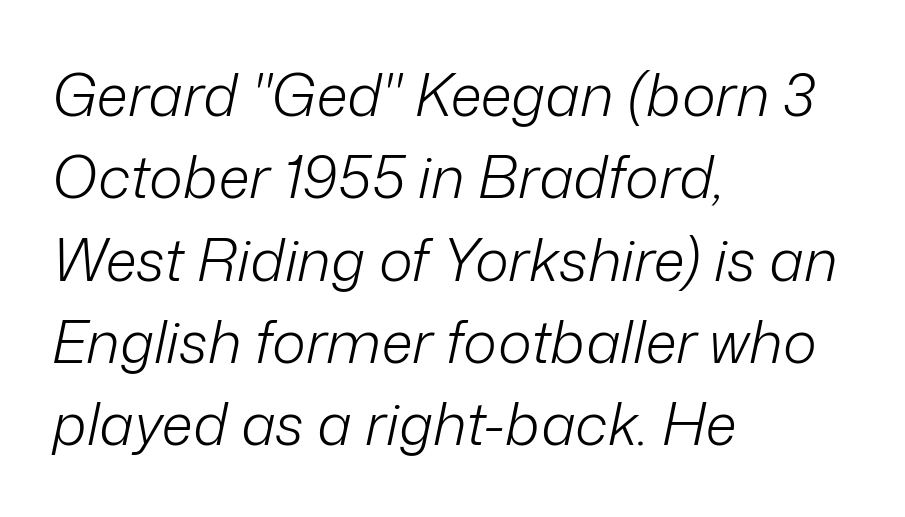
The image shows 58 px light type, italic (leaning right); set left-aligned, normal line spacing (1.42x), normal letter spacing, not underlined; low stroke contrast and a medium x-height.
